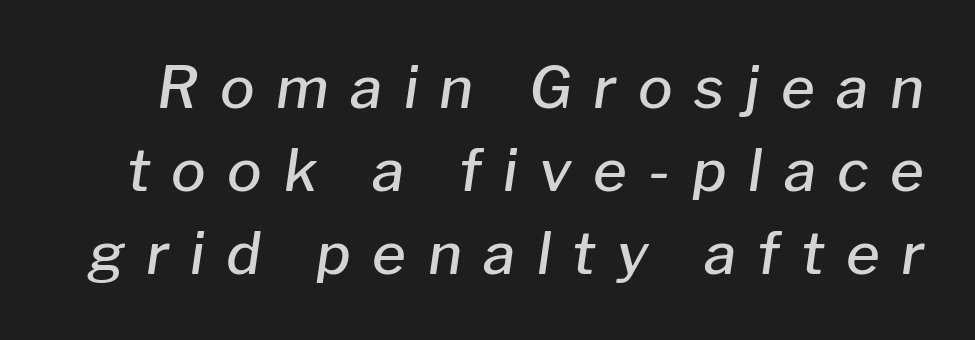
Q: Is the text bold? A: Semi-bold.
Q: Is the text italic (slanted)? A: Yes, it leans right by about 8 degrees.
Q: Is the text underlined? A: No.
Q: Is the spacing between letters normal or unusually wide? A: Unusually wide.
Q: Is the spacing between lines tight, normal or loose? A: Normal.
Q: Width (condensed, normal, or wide)? A: Normal.
Q: Stroke contrast? A: Low.
Q: x-height? A: Medium.
Q: Monospaced? A: No.
